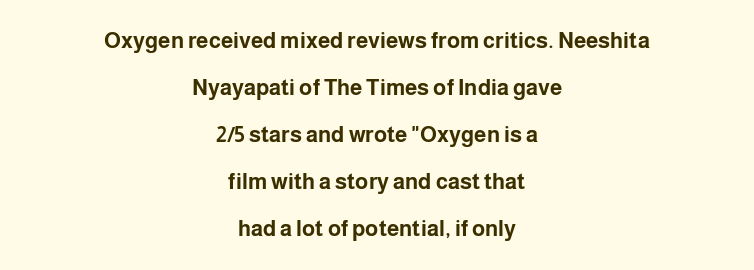
The zone under the glyphs is completely vacant. Compared with typical body copy, the letter spacing here is the same. Summary of vertical rhythm: relaxed, with wide interline spacing. I'd describe the lettering as bold — thick and assertive. In terms of posture, this sample is upright. The text block is weighted toward neither margin, spreading evenly from the middle.
